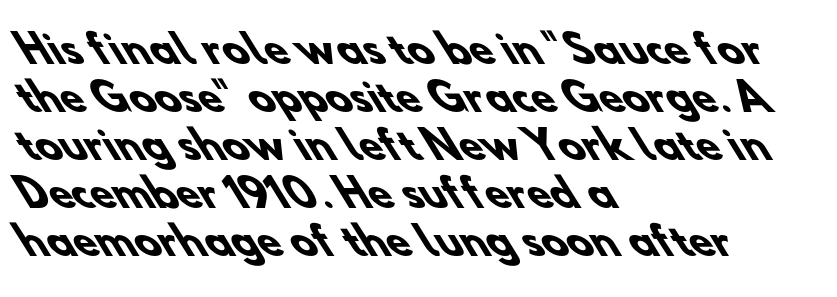
{"serif": "no", "bold": "yes", "weight": "heavy", "width": "normal", "stroke_contrast": "low", "x_height": "small", "monospaced": "no", "underline": "no", "align": "left", "line_spacing": "normal", "line_spacing_ratio": 1.26, "letter_spacing": "normal", "letter_spacing_em": 0.0, "glyph_px": 38}
